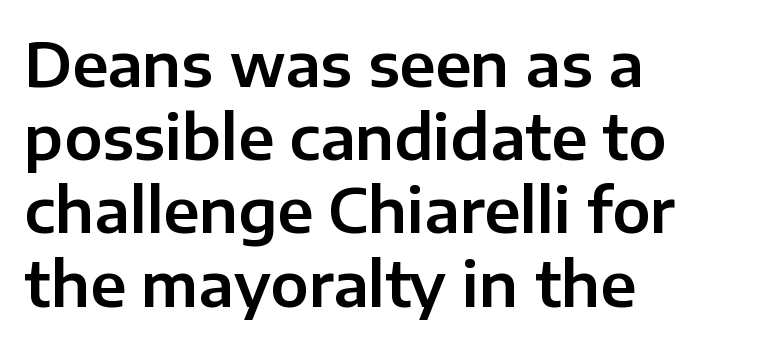
Q: Is the text italic (slanted)? A: No, it is upright.
Q: Is the typeface a serif or a sans-serif typeface? A: Sans-serif.
Q: Is the text underlined? A: No.
Q: How is the paragraph aligned? A: Left-aligned.
Q: Is the spacing between letters normal or unusually wide? A: Normal.
Q: Width (condensed, normal, or wide)? A: Normal.
Q: Stroke contrast? A: Low.
Q: x-height? A: Medium.
Q: Monospaced? A: No.
